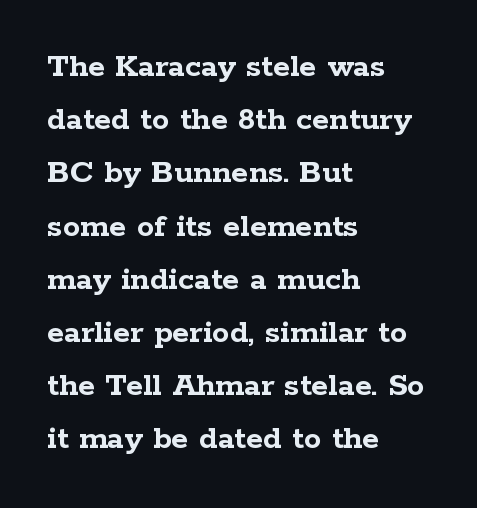
The image shows 35 px semibold, wide serif type, upright; set left-aligned, normal line spacing (1.52x), normal letter spacing, not underlined; low stroke contrast and a medium x-height.
